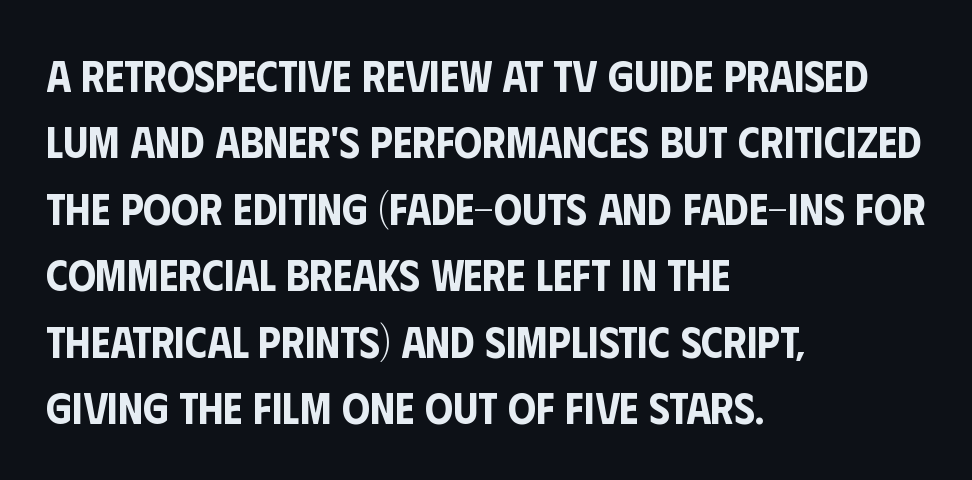
The image shows 44 px condensed sans-serif type, upright; set left-aligned, normal line spacing (1.51x), normal letter spacing, not underlined; low stroke contrast and a large x-height.
